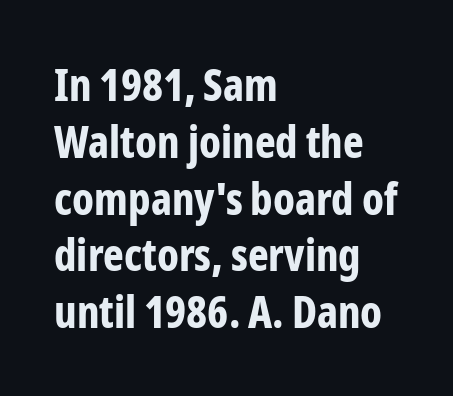
The image shows 44 px bold, condensed sans-serif type, upright; set left-aligned, normal line spacing (1.29x), normal letter spacing, not underlined; low stroke contrast and a medium x-height.
